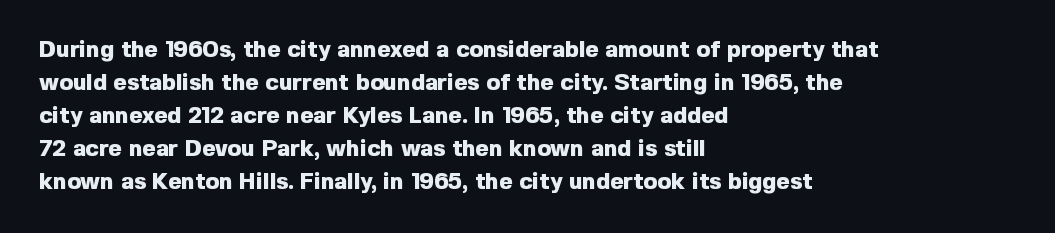
{"italic": "no", "bold": "yes", "underline": "no", "align": "left", "line_spacing": "normal", "line_spacing_ratio": 1.43, "letter_spacing": "normal", "letter_spacing_em": 0.0, "glyph_px": 23}
